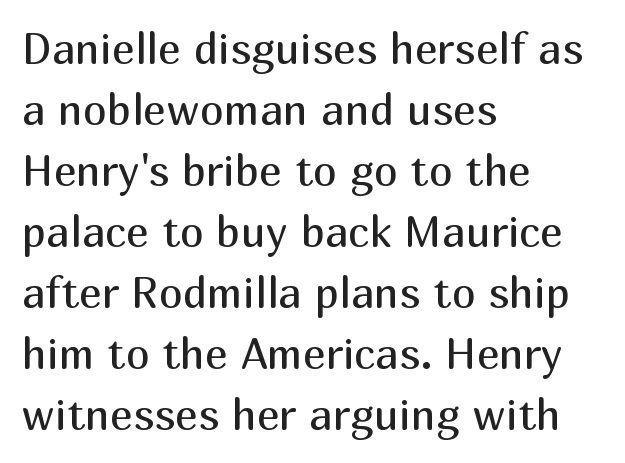
Horizontal alignment here is leftward, the default for most running prose. Only glyphs here, with clear space below each row. Each new line begins a customary step beneath the previous one. Spacing verdict: proportional, widths tailored to each character.
